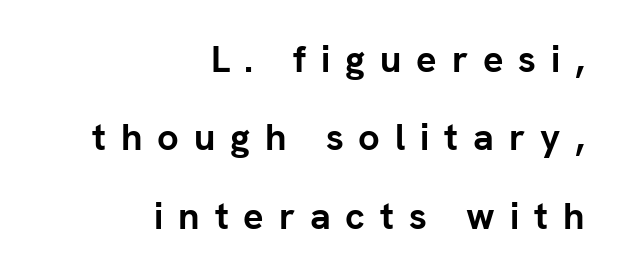
{"serif": "no", "italic": "no", "bold": "yes", "weight": "semibold", "width": "normal", "stroke_contrast": "low", "x_height": "medium", "monospaced": "no", "underline": "no", "align": "right", "line_spacing": "loose", "line_spacing_ratio": 2.06, "letter_spacing": "wide", "letter_spacing_em": 0.39, "glyph_px": 38}
